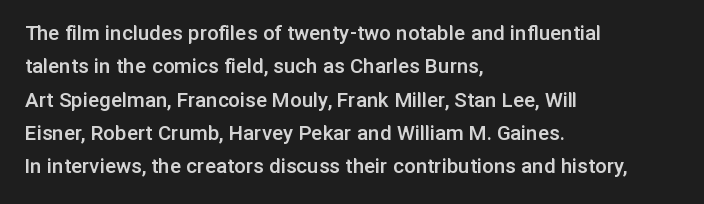
The line-height multiplier appears to be the usual default. The type is set solid horizontally, with unmodified tracking. This rendering uses left alignment, leaving the right contour irregular. Posture: vertical. Underlining? Definitely not there. The sample has been set in demibold, a notch under bold.
